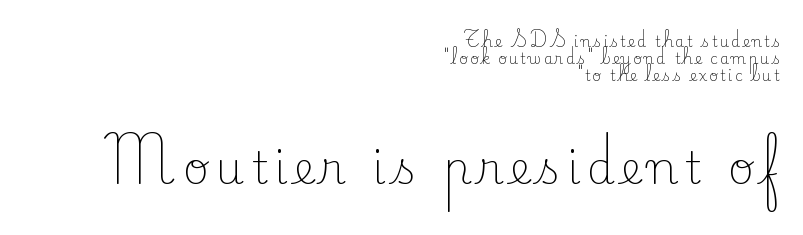
Q: Is the text bold? A: No.
Q: Is the text italic (slanted)? A: No, it is upright.
Q: Is the typeface a serif or a sans-serif typeface? A: Serif.
Q: Is the text underlined? A: No.
Q: How is the paragraph aligned? A: Right-aligned.
Q: Is the spacing between lines tight, normal or loose? A: Tight.
Q: Which block of text is set in a larger size, the first (top) or the second (bottom)? A: The second (bottom) one.
Q: Width (condensed, normal, or wide)? A: Normal.
Q: Stroke contrast? A: Low.
Q: x-height? A: Small.
Q: Monospaced? A: No.
